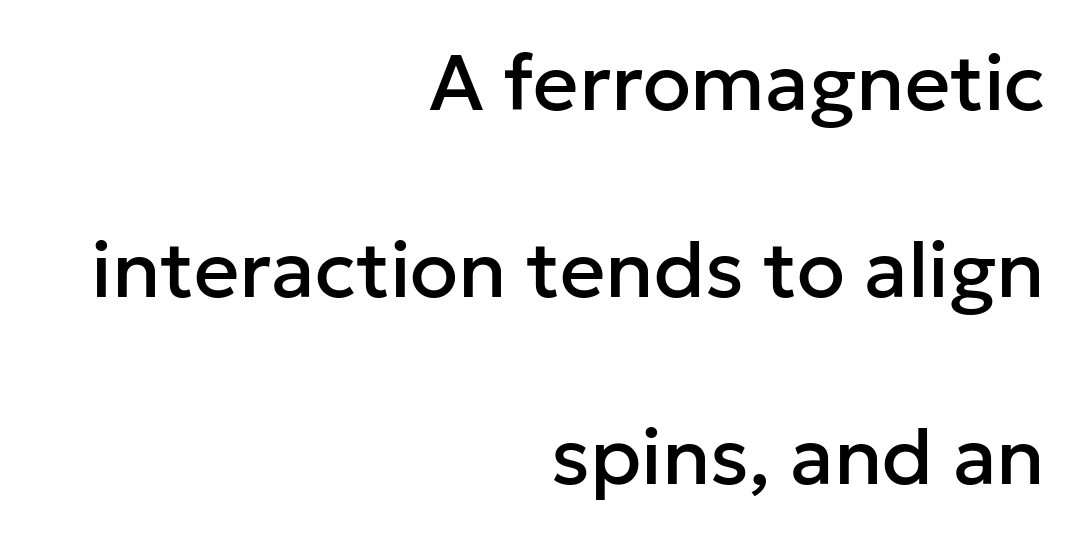
The image shows 79 px sans-serif type, upright; set right-aligned, loose line spacing (2.37x), normal letter spacing, not underlined; low stroke contrast and a medium x-height.
